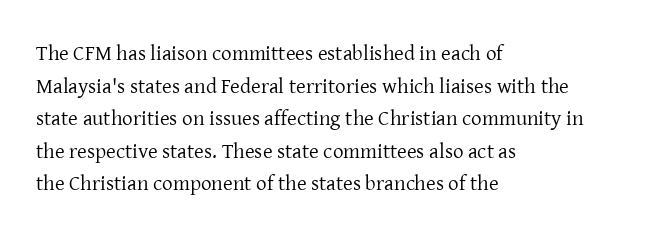
The image shows 21 px text type, upright; set left-aligned, normal line spacing (1.55x), normal letter spacing, not underlined.
